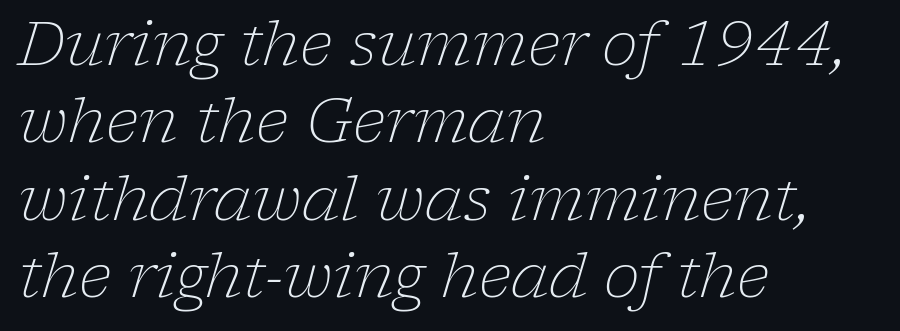
Slanted lettering throughout. The strip under each line holds only bare page. The passage shown is not bold in any degree. The passage is arranged the way most books set body copy — flush left. These lines are composed in type with serifs.
